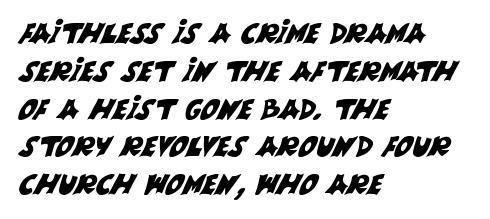
Q: Is the typeface a serif or a sans-serif typeface? A: Sans-serif.
Q: Is the text underlined? A: No.
Q: How is the paragraph aligned? A: Left-aligned.
Q: Is the spacing between letters normal or unusually wide? A: Normal.
Q: Is the spacing between lines tight, normal or loose? A: Normal.
Q: Width (condensed, normal, or wide)? A: Normal.
Q: Stroke contrast? A: Medium.
Q: x-height? A: Large.
Q: Monospaced? A: No.
